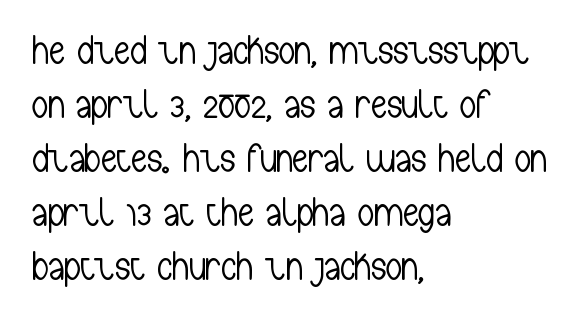
{"serif": "no", "italic": "no", "bold": "no", "weight": "light", "width": "condensed", "stroke_contrast": "low", "x_height": "medium", "monospaced": "no", "underline": "no", "align": "left", "line_spacing": "normal", "line_spacing_ratio": 1.35, "letter_spacing": "normal", "letter_spacing_em": 0.0, "glyph_px": 40}
